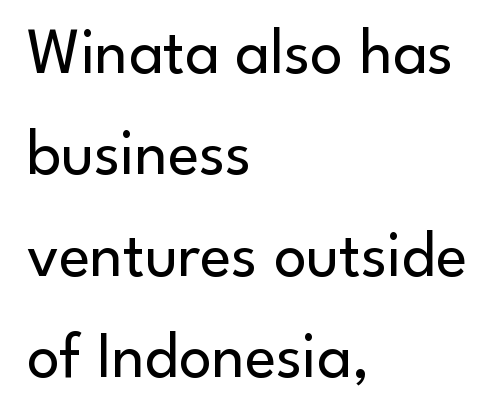
Do the characters align in a grid? No, the font is proportional. In terms of leading, this rendering sits right in the middle. Note: no serifs on the glyphs. The gaps between neighbouring characters are ordinary and unremarkable. The strip under each line holds only bare page. Caption: face not bold, strokes unweighted.
